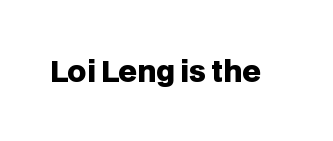
A clean baseline with only descenders dipping below it. Do the letters lean? They stand straight. Type style note: lacks serifs. In terms of weight, the rendering is a true, heavy bold. Here the glyphs are tracked normally, forming tight word shapes. Character widths vary here, with narrow letters taking less room than wide ones.
